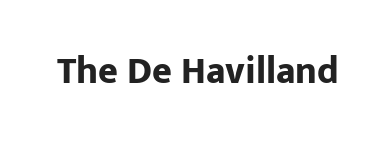
The image shows 38 px bold sans-serif type, upright; set normal letter spacing, not underlined; low stroke contrast and a medium x-height.
